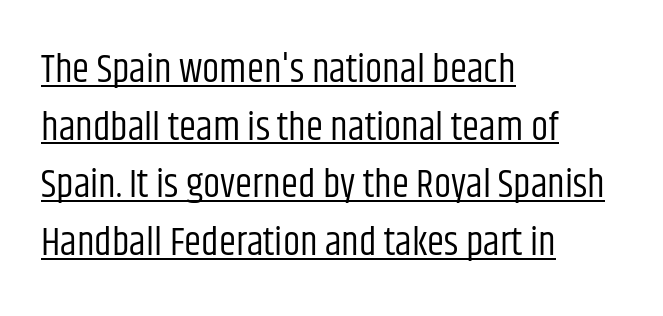
Q: Is the text bold? A: No.
Q: Is the text italic (slanted)? A: No, it is upright.
Q: Is the typeface a serif or a sans-serif typeface? A: Sans-serif.
Q: Is the text underlined? A: Yes.
Q: How is the paragraph aligned? A: Left-aligned.
Q: Is the spacing between letters normal or unusually wide? A: Normal.
Q: Is the spacing between lines tight, normal or loose? A: Normal.
Q: Width (condensed, normal, or wide)? A: Condensed.
Q: Stroke contrast? A: Low.
Q: x-height? A: Large.
Q: Monospaced? A: No.
